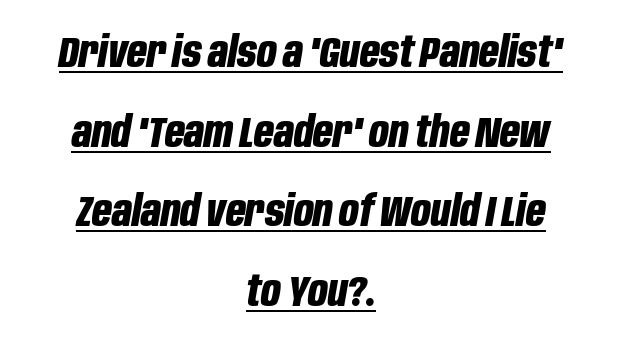
The image shows 43 px bold, condensed type, italic (leaning right); set centered, line spacing 1.85x, normal letter spacing, underlined; low stroke contrast and a large x-height.
